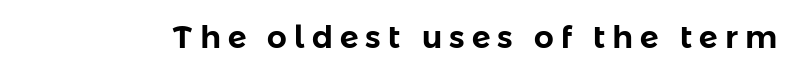
Q: Is the text italic (slanted)? A: No, it is upright.
Q: Is the typeface a serif or a sans-serif typeface? A: Sans-serif.
Q: Is the text underlined? A: No.
Q: Is the spacing between letters normal or unusually wide? A: Unusually wide.
Q: Width (condensed, normal, or wide)? A: Normal.
Q: Stroke contrast? A: Low.
Q: x-height? A: Medium.
Q: Monospaced? A: No.
